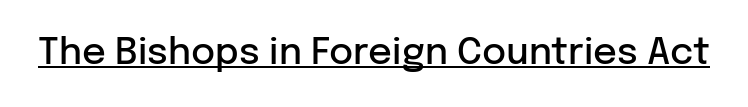
Typesetter's note: demi weight, one step under bold. A typesetter would call this proportional, since set widths differ per character. Each line of the rendering has a horizontal stroke beneath the glyphs. Tall strokes in this sample are plumb rather than angled. Each letter's strokes conclude bluntly, with no projecting serifs.
